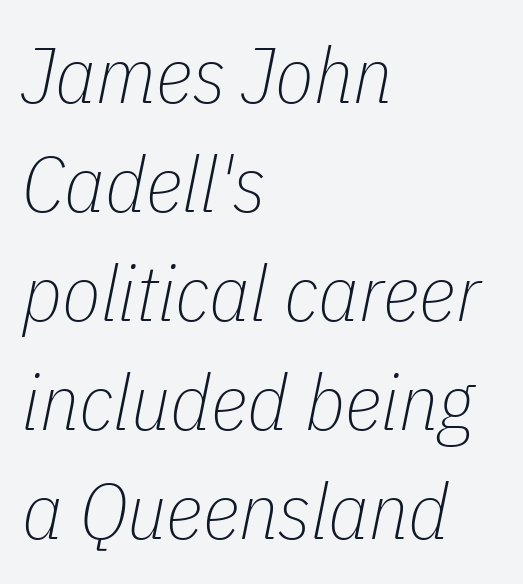
{"italic": "yes", "lean": "right", "slant_degrees": 11, "bold": "no", "weight": "thin", "width": "condensed", "stroke_contrast": "low", "x_height": "medium", "monospaced": "no", "underline": "no", "align": "left", "line_spacing": "normal", "line_spacing_ratio": 1.38, "letter_spacing": "normal", "letter_spacing_em": 0.0, "glyph_px": 79}
